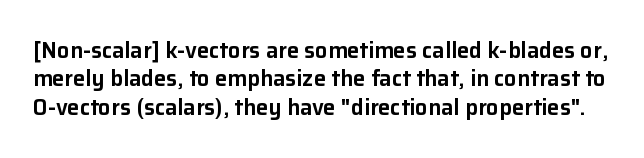
If you measured baseline to baseline, you'd find a middling distance. Glyph-to-glyph distance matches everyday printed text. Any mark beneath the type? The region is blank. Tall strokes in this sample are plumb rather than angled.
